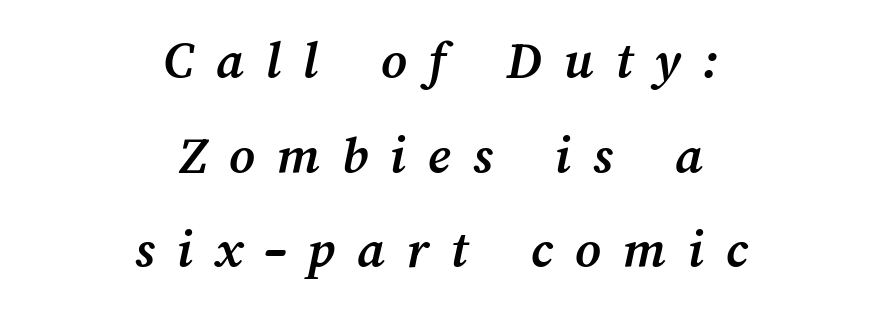
Typeset on center — no edge is straight. Do the characters align in a grid? No, the font is proportional. The gaps between neighbouring characters are conspicuously large. Just letters on the line, the space beneath them empty. The typesetting leans heavy: a genuine bold.
